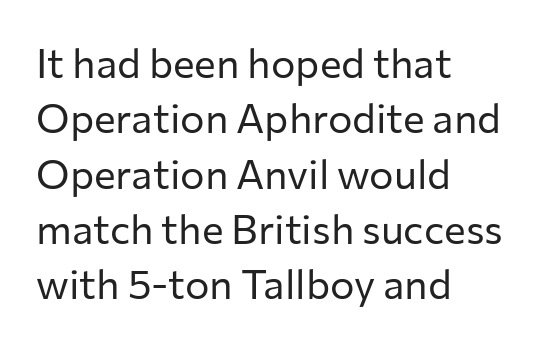
Does the copy run flush right? No — it runs flush left. The rendering uses natural spacing where letterforms have individual widths. The characters are drawn with everyday or finer stroke widths. Here the glyphs are tracked normally, forming tight word shapes.
